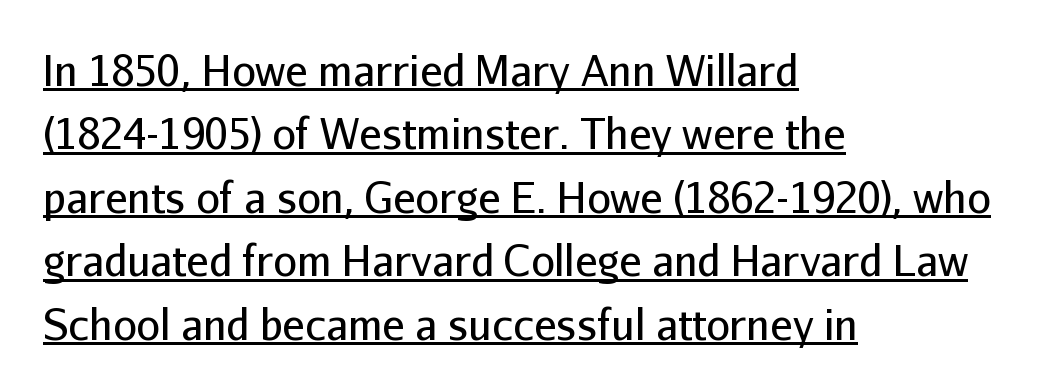
The image shows 42 px regular-weight sans-serif type, upright; set left-aligned, normal line spacing (1.51x), normal letter spacing, underlined; low stroke contrast and a medium x-height.
